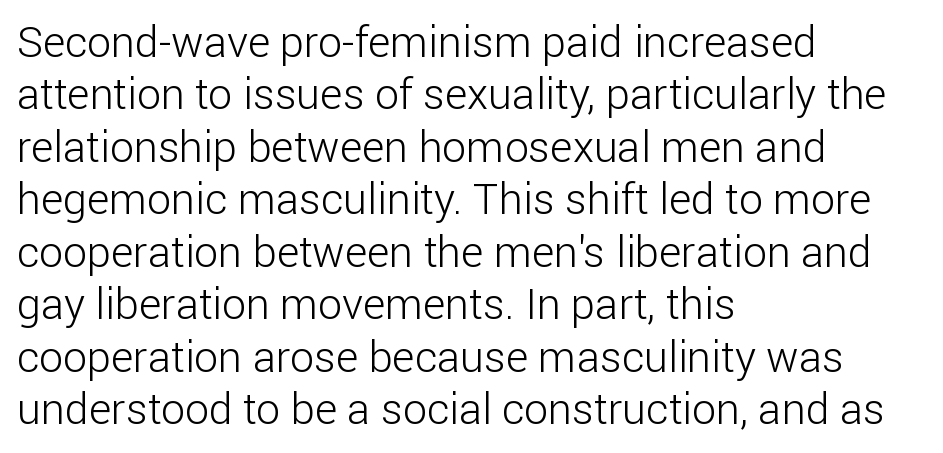
Is the type heavy? It reads as light-to-regular instead. Nothing sits at the stroke ends, so this counts as sans-serif. Default kerning and tracking; the words read as compact shapes. Every row of glyphs begins at an identical x-position on the left.
